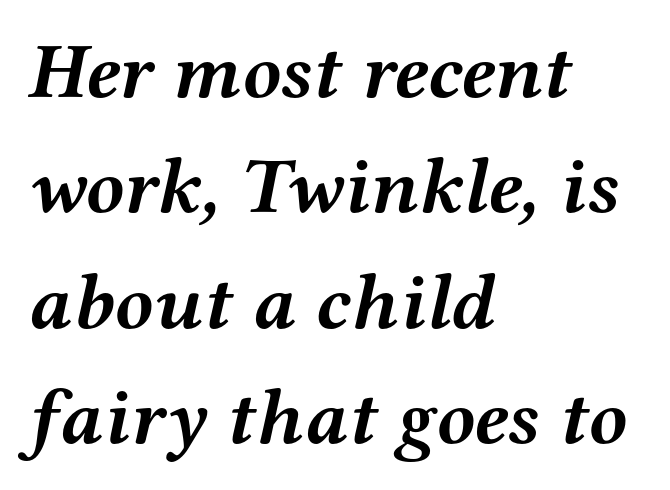
The compositor pushed each line to the left boundary. Students, observe: this is what conventionally led text looks like. A typesetter would call this proportional, since set widths differ per character. What stands out about the letter spacing? Nothing — it is the standard amount. Bare-footed words on every line. Is the type slanted? Yes — the strokes lean at a clear angle.
